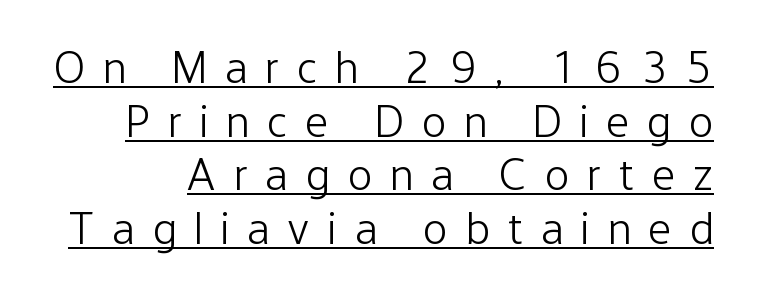
The image shows 45 px light, condensed sans-serif type, upright; set line spacing 1.19x, unusually wide letter spacing (+0.41 em), underlined; low stroke contrast and a medium x-height.
